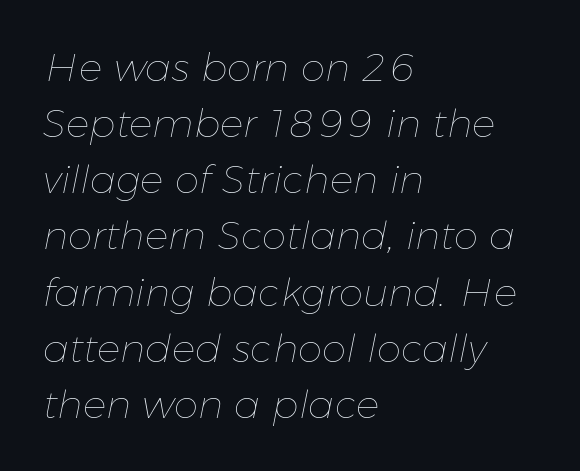
{"italic": "yes", "lean": "right", "slant_degrees": 11, "bold": "no", "weight": "thin", "width": "normal", "stroke_contrast": "low", "x_height": "medium", "monospaced": "no", "underline": "no", "align": "left", "line_spacing": "normal", "line_spacing_ratio": 1.44, "letter_spacing": "normal", "letter_spacing_em": 0.0, "glyph_px": 39}
